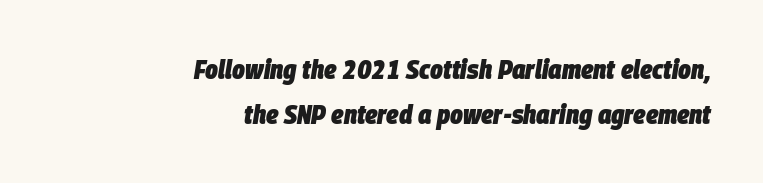
A typesetter would mark this as italic. In terms of letterspacing, this is plain default setting. You'd pick this weight for a headline — it's a proper bold. Baseline-to-baseline distance is the conventional proportion of letter height. The lines in this sample share a right terminus and differ only in where they begin. The space beneath each line is pristine and unruled.
